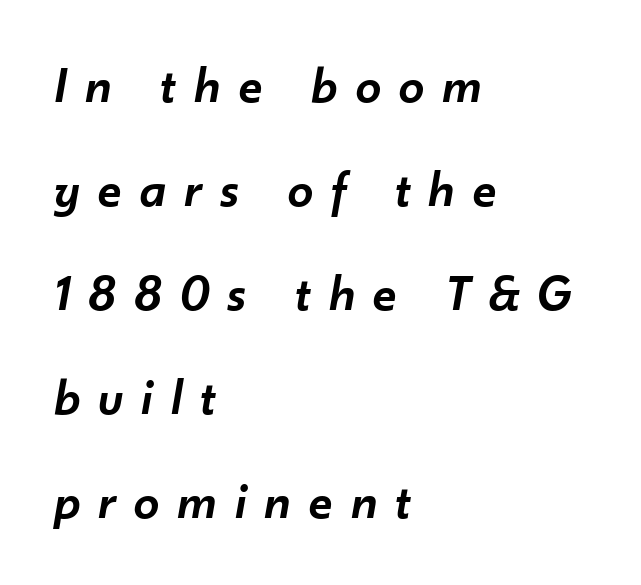
The image shows 51 px semibold type, italic (leaning right); set left-aligned, loose line spacing (2.04x), unusually wide letter spacing (+0.36 em), not underlined; low stroke contrast and a small x-height.
